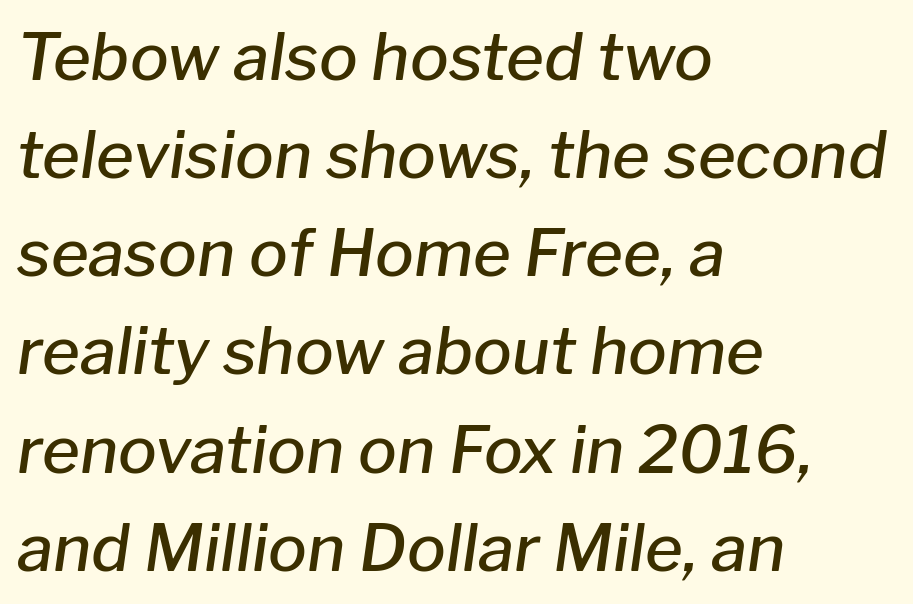
Q: Is the text bold? A: Semi-bold.
Q: Is the text italic (slanted)? A: Yes, it leans right by about 8 degrees.
Q: Is the text underlined? A: No.
Q: How is the paragraph aligned? A: Left-aligned.
Q: Is the spacing between letters normal or unusually wide? A: Normal.
Q: Is the spacing between lines tight, normal or loose? A: Normal.
Q: Width (condensed, normal, or wide)? A: Normal.
Q: Stroke contrast? A: Low.
Q: x-height? A: Medium.
Q: Monospaced? A: No.
